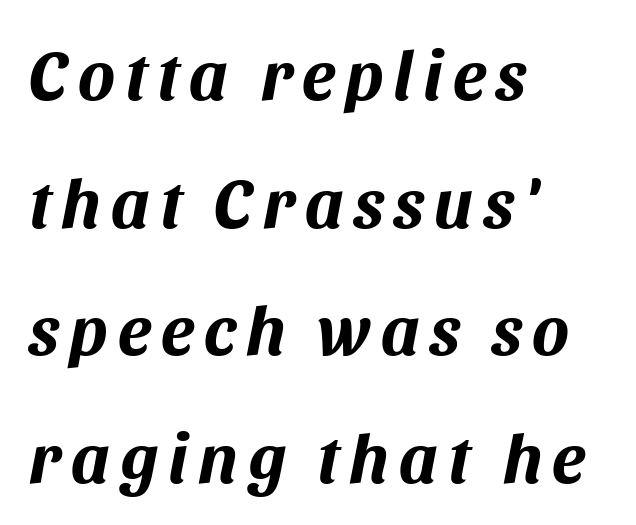
If you drew a line through each stem, it would be angled. Think of a printed novel: that variable character pitch is what you see here. In CSS terms this would be text-align: left. A bare baseline throughout the passage. Strong, thick strokes mark this as bold type.
